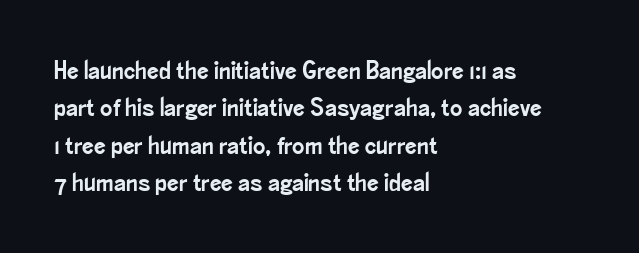
{"italic": "no", "underline": "no", "align": "left", "line_spacing": "normal", "line_spacing_ratio": 1.44, "letter_spacing": "normal", "letter_spacing_em": 0.0, "glyph_px": 26}
